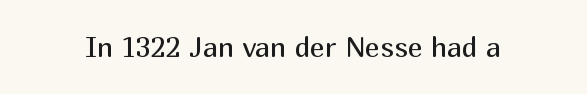
The image shows 28 px regular-weight sans-serif type, upright; set normal letter spacing, not underlined; medium stroke contrast and a medium x-height.
